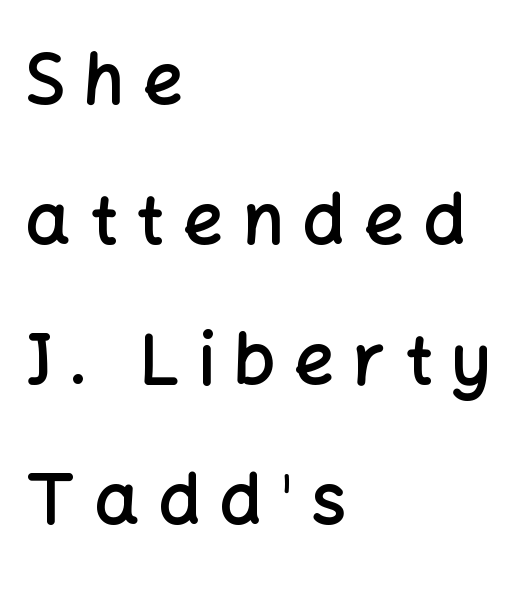
{"serif": "no", "italic": "no", "bold": "semi", "weight": "semibold", "width": "normal", "stroke_contrast": "low", "x_height": "medium", "monospaced": "no", "underline": "no", "align": "left", "line_spacing": "loose", "line_spacing_ratio": 2.0, "letter_spacing": "wide", "letter_spacing_em": 0.27, "glyph_px": 70}
